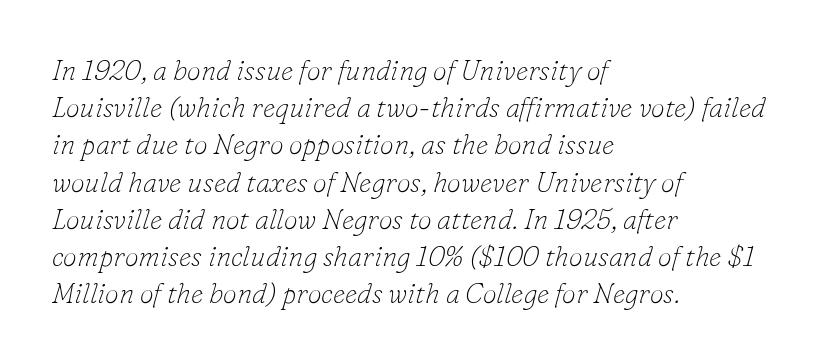
The image shows 28 px thin serif type, italic (leaning right); set left-aligned, normal line spacing (1.33x), normal letter spacing, not underlined; low stroke contrast and a small x-height.
